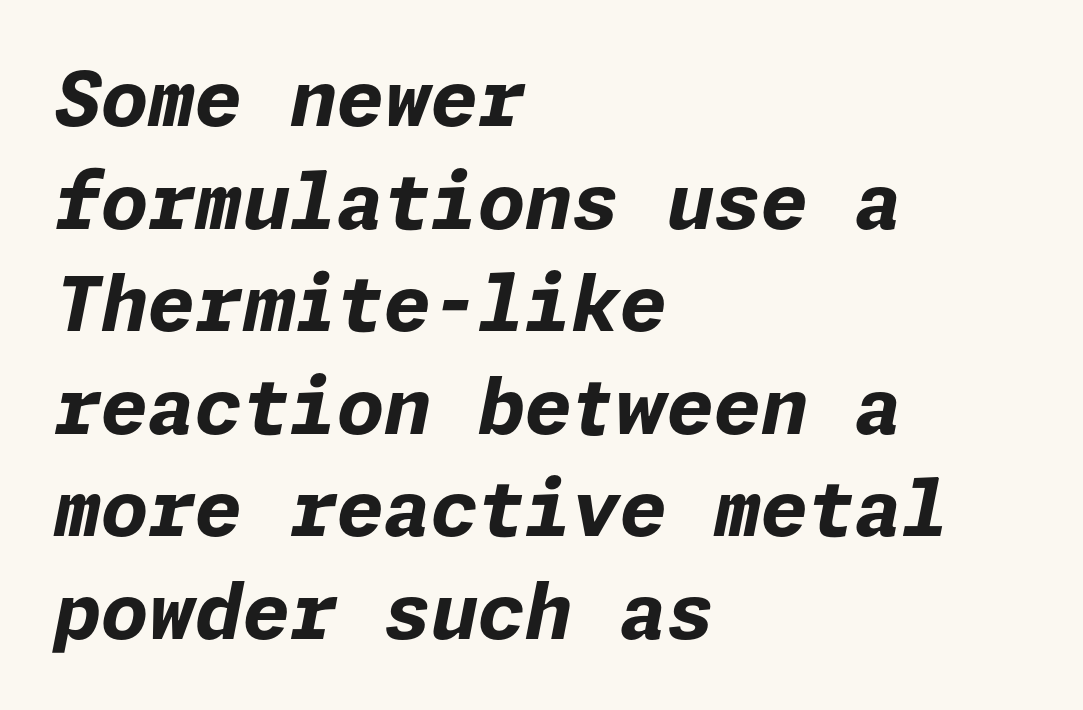
{"italic": "yes", "lean": "right", "slant_degrees": 11, "bold": "yes", "weight": "bold", "width": "normal", "stroke_contrast": "low", "x_height": "medium", "underline": "no", "align": "left", "line_spacing": "normal", "line_spacing_ratio": 1.35, "letter_spacing": "normal", "letter_spacing_em": 0.0, "glyph_px": 76}
